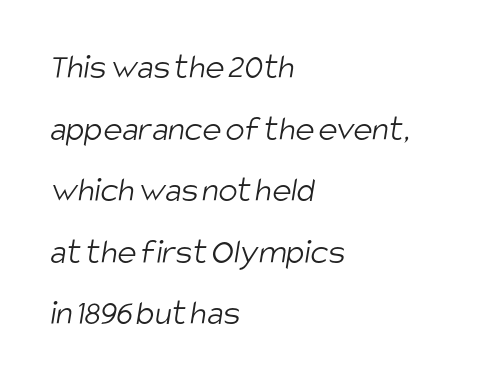
The passage shown is typeset with a sans-serif family. A light-to-regular cut is what we see here. The area under the type is left untouched. A classic flush-left, rag-right setting is used for this passage. Varying glyph widths throughout — classic text-font behaviour.
